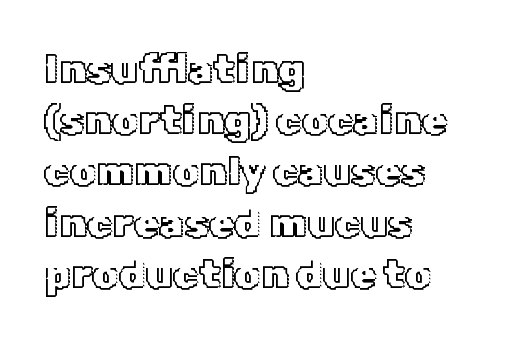
The image shows 41 px text type, upright; set left-aligned, normal line spacing (1.25x), normal letter spacing, not underlined; a medium x-height.
